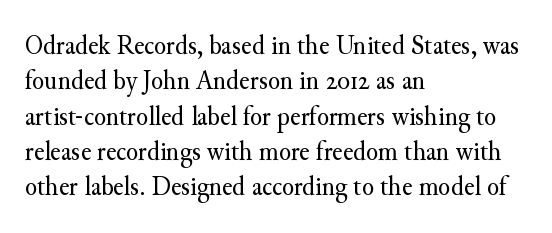
{"serif": "yes", "italic": "no", "bold": "no", "weight": "regular", "width": "normal", "stroke_contrast": "medium", "x_height": "small", "monospaced": "no", "underline": "no", "align": "left", "line_spacing": "normal", "line_spacing_ratio": 1.26, "letter_spacing": "normal", "letter_spacing_em": 0.0, "glyph_px": 28}
